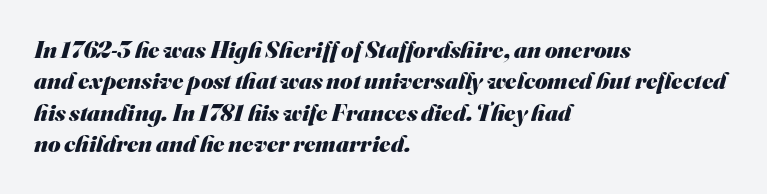
Caption: bold face, heavy strokes. The leading is moderate, giving the passage an even texture. Nobody drew a line under any word here. Visually the block forms a straight wall on the left and a jagged coastline on the right. There is no visible air inserted between adjacent glyphs.
